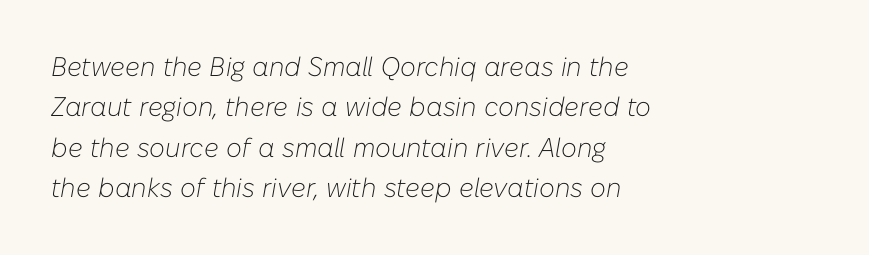
The image shows 27 px text type, italic (leaning right); set left-aligned, normal line spacing (1.5x), normal letter spacing, not underlined.
